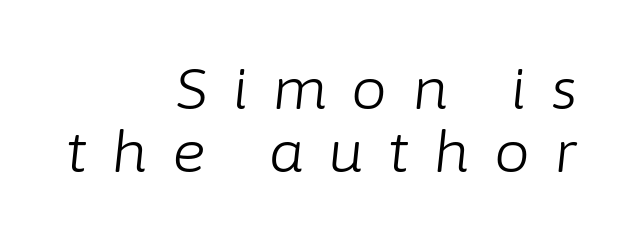
A bare baseline throughout the passage. Does the copy run flush right? Yes — the right margin is perfectly even. Letter spacing: wide. Notice how descenders almost collide with the ascenders below — that's tight leading. Each stroke keeps to a modest, everyday thickness or less.
